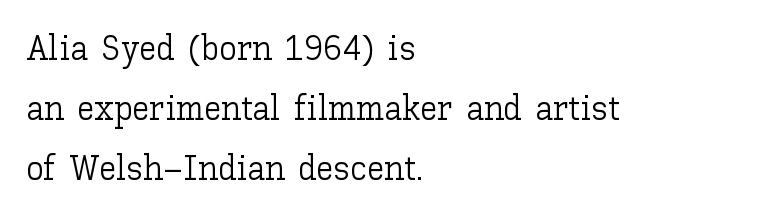
The image shows 35 px light type, upright; set left-aligned, line spacing 1.71x, normal letter spacing, not underlined; low stroke contrast and a medium x-height.
